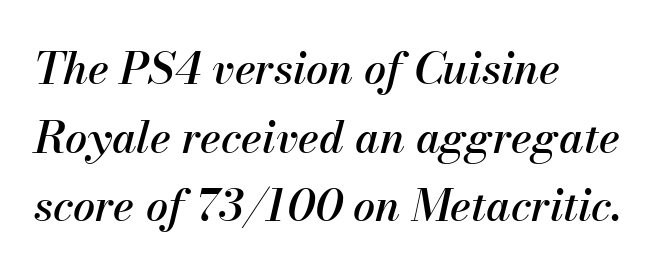
Teacher's note: observe the even left margin — that is flush-left alignment. Observe the lean: these are italic letterforms. A bare baseline throughout the passage. These lines keep a tight, regular rhythm from letter to letter. The leading is moderate, giving the passage an even texture.
